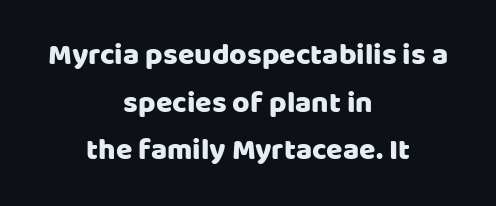
{"serif": "no", "italic": "no", "width": "normal", "stroke_contrast": "low", "x_height": "large", "monospaced": "no", "underline": "no", "align": "center", "line_spacing": "normal", "line_spacing_ratio": 1.59, "letter_spacing": "normal", "letter_spacing_em": 0.0, "glyph_px": 30}
